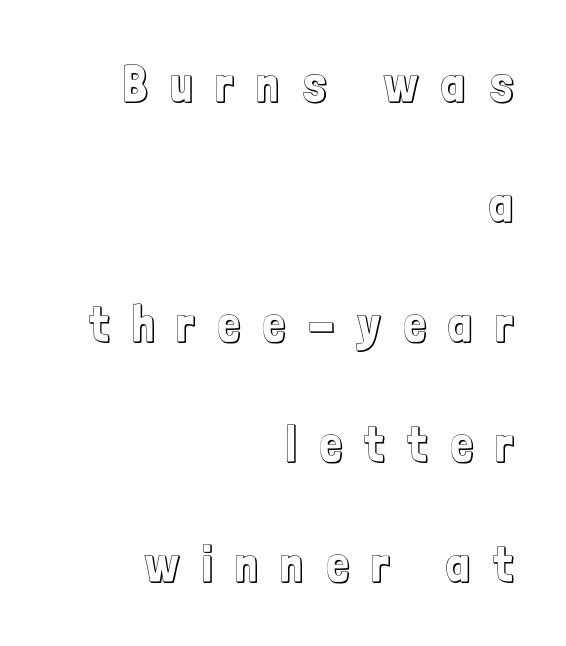
The image shows 50 px condensed type, upright; set right-aligned, loose line spacing (2.4x), unusually wide letter spacing (+0.45 em), not underlined; a medium x-height.
